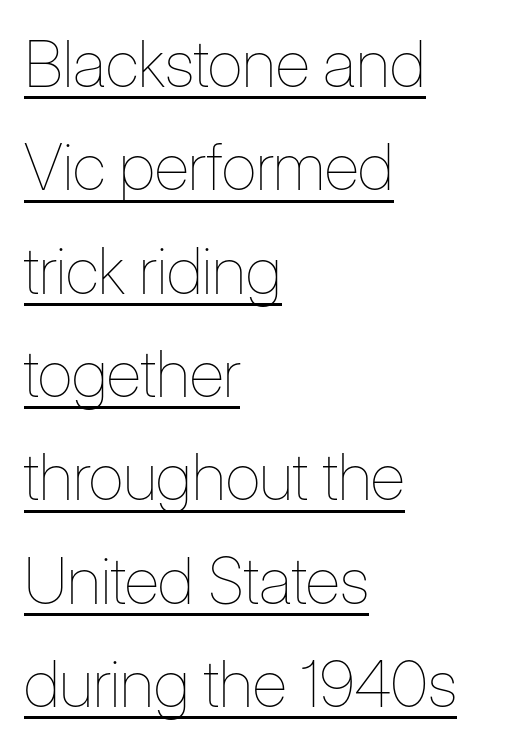
The image shows 65 px thin, condensed type, upright; set left-aligned, normal line spacing (1.59x), normal letter spacing, underlined; low stroke contrast and a medium x-height.
